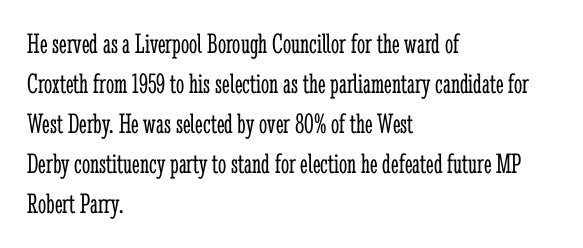
{"serif": "yes", "italic": "no", "bold": "no", "weight": "light", "width": "condensed", "stroke_contrast": "low", "x_height": "medium", "monospaced": "no", "underline": "no", "align": "left", "line_spacing": "normal", "line_spacing_ratio": 1.38, "letter_spacing": "normal", "letter_spacing_em": 0.0, "glyph_px": 29}
